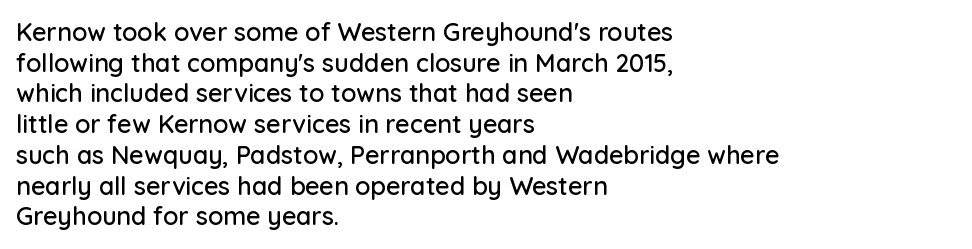
The image shows 25 px text type, upright; set left-aligned, line spacing 1.23x, normal letter spacing, not underlined.
